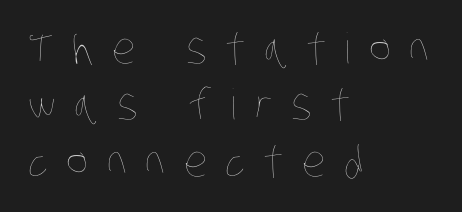
The image shows 42 px thin, condensed type; set left-aligned, normal line spacing (1.34x), unusually wide letter spacing (+0.44 em), not underlined; low stroke contrast and a large x-height.
